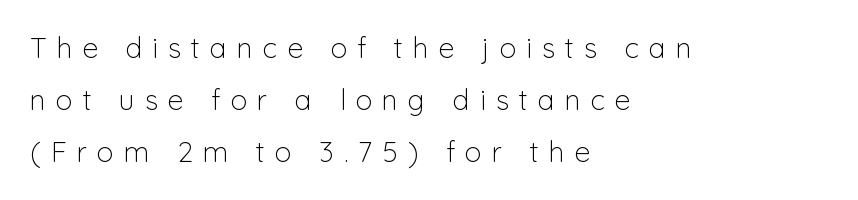
{"serif": "no", "italic": "no", "bold": "no", "weight": "light", "width": "normal", "stroke_contrast": "low", "x_height": "medium", "monospaced": "no", "underline": "no", "align": "left", "line_spacing_ratio": 1.86, "letter_spacing": "wide", "letter_spacing_em": 0.36, "glyph_px": 28}
